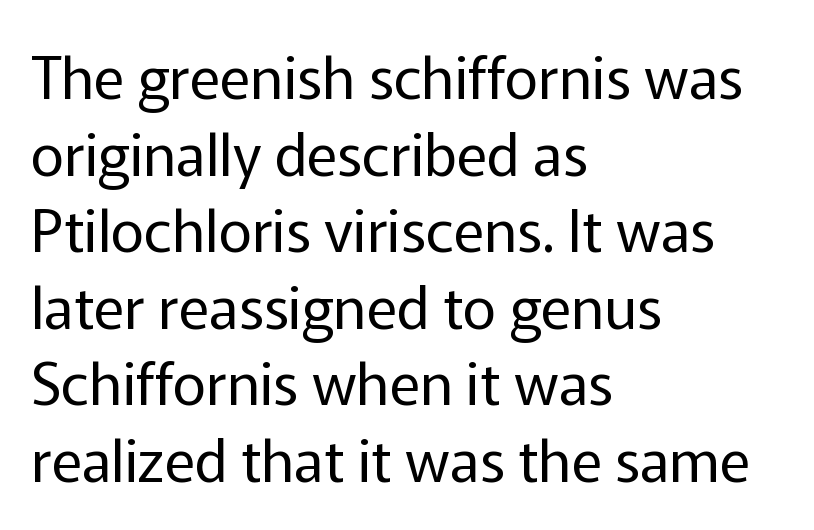
Check the space under the baseline: it is left empty. Evenly set lines give the paragraph a standard silhouette. These lines are rendered in a variable-pitch font. Caption: face not bold, strokes unweighted. Classification — sans serif.
